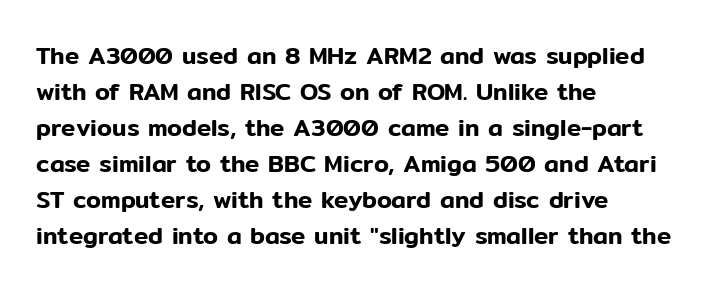
Q: Is the text italic (slanted)? A: No, it is upright.
Q: Is the text underlined? A: No.
Q: How is the paragraph aligned? A: Left-aligned.
Q: Is the spacing between letters normal or unusually wide? A: Normal.
Q: Is the spacing between lines tight, normal or loose? A: Normal.
